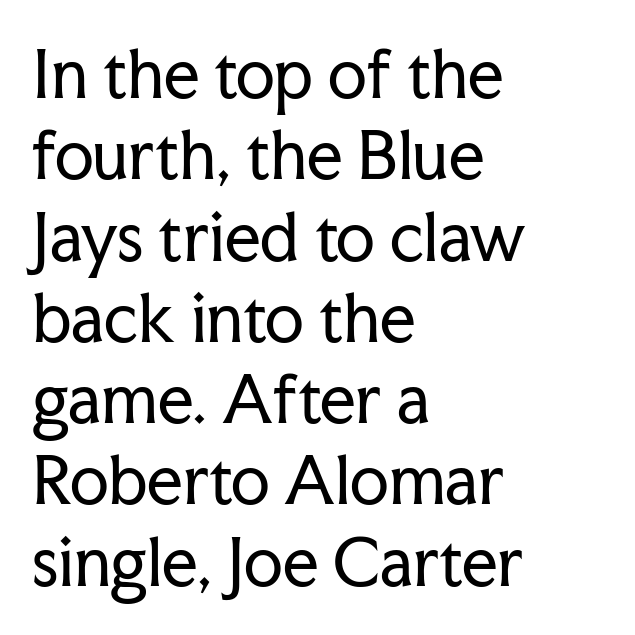
{"serif": "yes", "italic": "no", "bold": "no", "weight": "regular", "width": "normal", "stroke_contrast": "low", "x_height": "medium", "monospaced": "no", "underline": "no", "align": "left", "line_spacing": "normal", "line_spacing_ratio": 1.29, "letter_spacing": "normal", "letter_spacing_em": 0.0, "glyph_px": 63}
